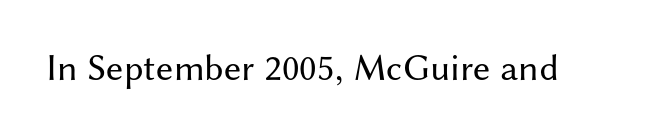
The image shows 38 px regular-weight sans-serif type, upright; set normal letter spacing, not underlined; medium stroke contrast and a medium x-height.
